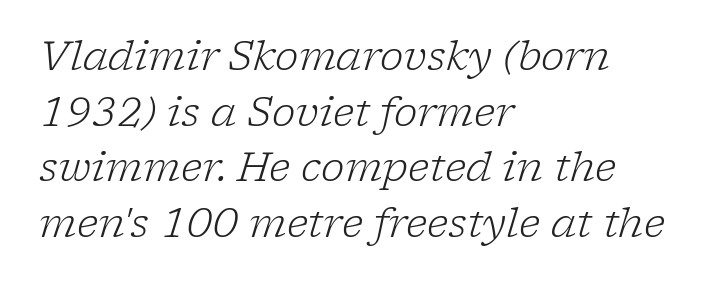
The font's italic variant was chosen for this text. Stroke mass is kept to a normal reading level or below. Which margin do the lines hug? The left one — the right edge is uneven. This rendering leaves character spacing at its baseline value. Classification — serif.
